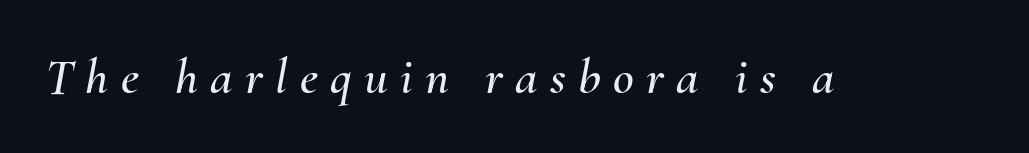
Q: Is the text italic (slanted)? A: Yes, it leans right by about 10 degrees.
Q: Is the text underlined? A: No.
Q: Is the spacing between letters normal or unusually wide? A: Unusually wide.
Q: Width (condensed, normal, or wide)? A: Normal.
Q: Stroke contrast? A: Medium.
Q: x-height? A: Small.
Q: Monospaced? A: No.
